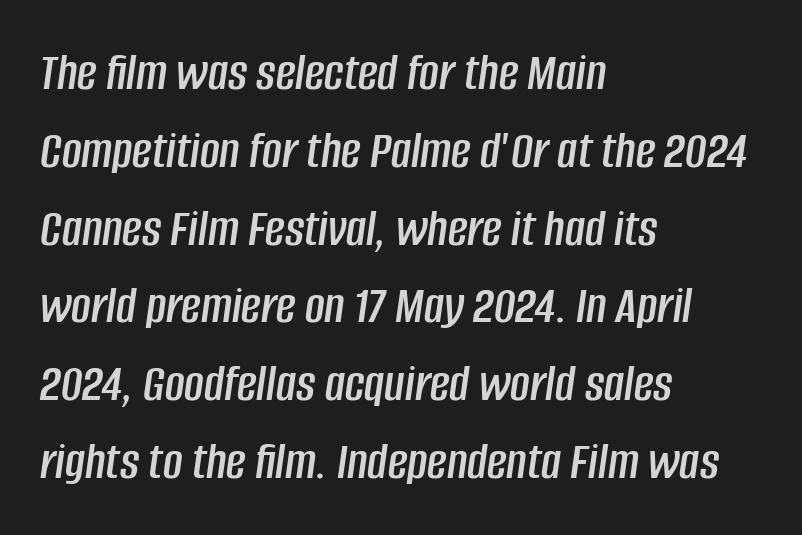
You could not count columns in this text — the font is proportionally spaced. Bare-footed words on every line. The rendering anchors every line to the left-hand side. The rendering keeps characters at their native spacing.
